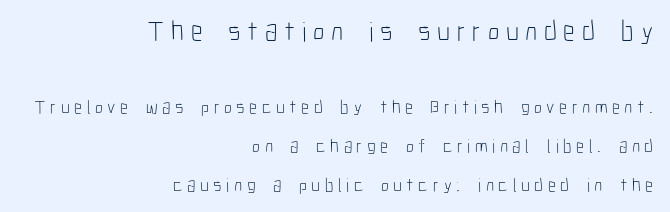
This sample has the flowing, uneven cadence of proportional lettering. To sum up the face: it is a sans, with no serifs. Type size steps down from the first block to the second. Baseline-to-baseline distance is far greater than the letter height. Every stem runs plumb, perpendicular to the baseline. Line endings align vertically; line beginnings do not.
